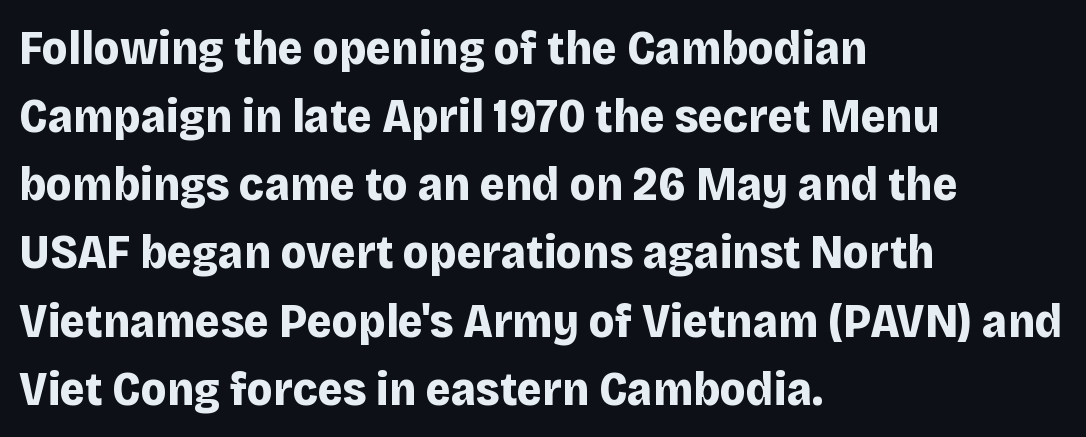
{"serif": "no", "italic": "no", "bold": "yes", "weight": "bold", "width": "normal", "stroke_contrast": "low", "x_height": "large", "monospaced": "no", "underline": "no", "align": "left", "line_spacing": "normal", "line_spacing_ratio": 1.42, "letter_spacing": "normal", "letter_spacing_em": 0.0, "glyph_px": 48}
